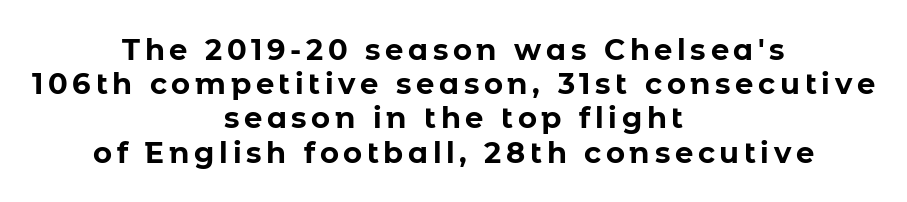
The image shows 29 px bold sans-serif type, upright; set centered, line spacing 1.18x, not underlined; low stroke contrast and a medium x-height.
